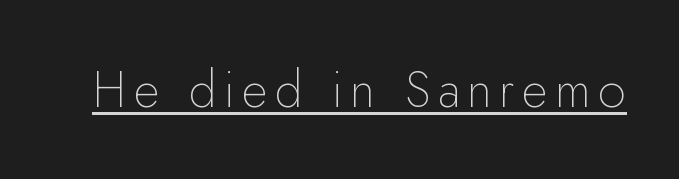
Each stroke keeps to a modest, everyday thickness or less. Looks like someone drew a line under every word here. Is there any slant? The stems are plumb. Serifs: no, the terminals of the letterforms are clean.
